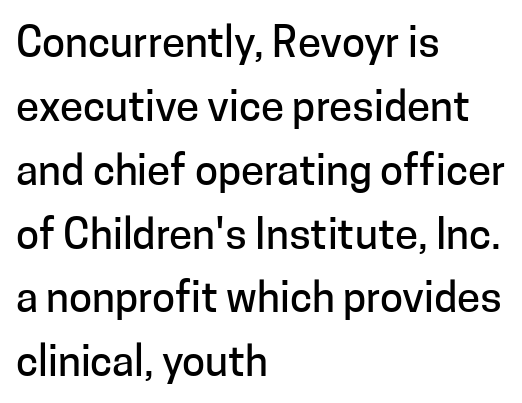
{"serif": "no", "italic": "no", "width": "normal", "stroke_contrast": "low", "x_height": "medium", "monospaced": "no", "underline": "no", "align": "left", "line_spacing": "normal", "line_spacing_ratio": 1.52, "letter_spacing": "normal", "letter_spacing_em": 0.0, "glyph_px": 42}
